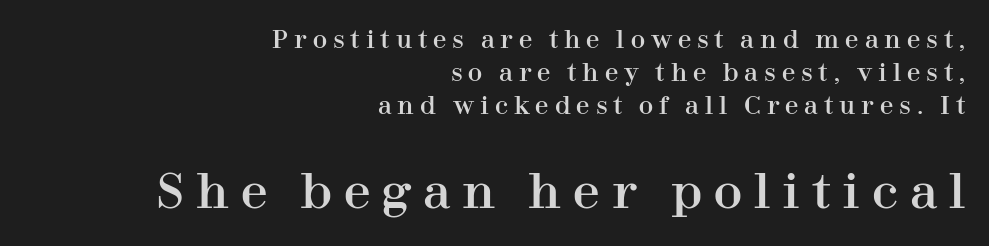
Is this a sans? No — the strokes have serifs. The designer gave the closing block more size than the opening block. Tracking value appears strongly positive — letters spread wide. Normally led — the rows are evenly, conventionally spaced.
